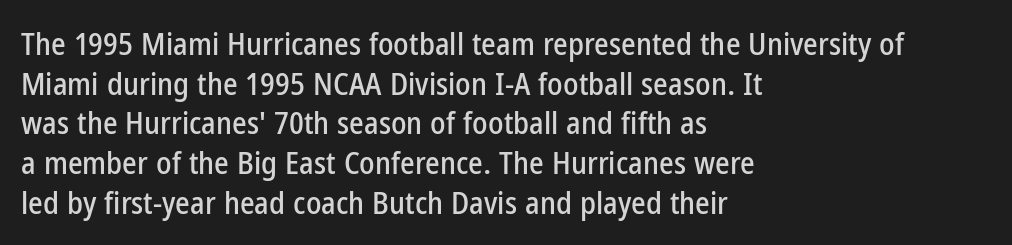
A typesetter would call this leading conventional body-copy spacing. This rendering features lettering with no underline. The face used here is proportionally spaced, like ordinary book or web type. The font family rendered here belongs to the sans-serif group. The rag falls on the right side of this text block. Tracking value appears to be zero — textbook default spacing.
